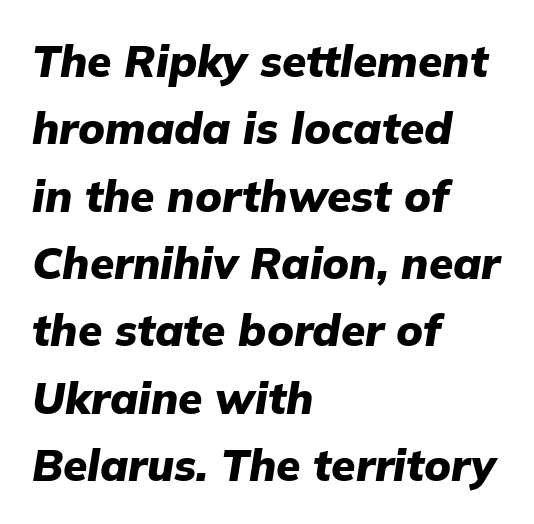
Q: Is the text bold? A: Yes.
Q: Is the text italic (slanted)? A: Yes, it leans right by about 9 degrees.
Q: Is the text underlined? A: No.
Q: How is the paragraph aligned? A: Left-aligned.
Q: Is the spacing between letters normal or unusually wide? A: Normal.
Q: Is the spacing between lines tight, normal or loose? A: Normal.
Q: Width (condensed, normal, or wide)? A: Normal.
Q: Stroke contrast? A: Low.
Q: x-height? A: Medium.
Q: Monospaced? A: No.
